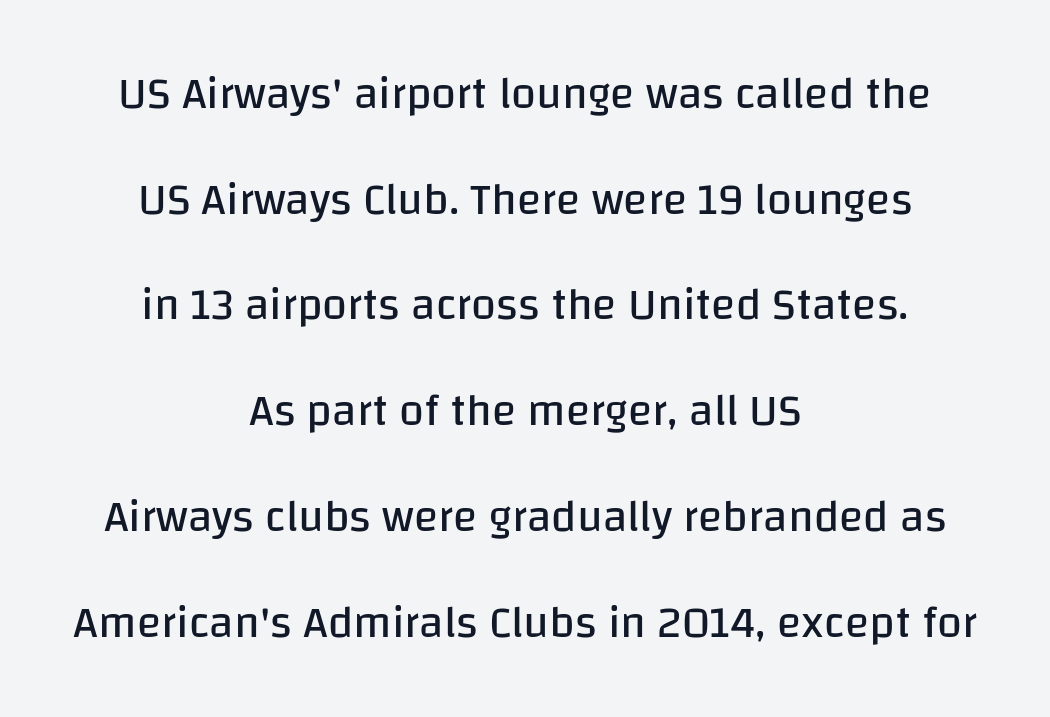
The image shows 45 px regular-weight sans-serif type, upright; set centered, loose line spacing (2.35x), normal letter spacing, not underlined; low stroke contrast and a large x-height.
